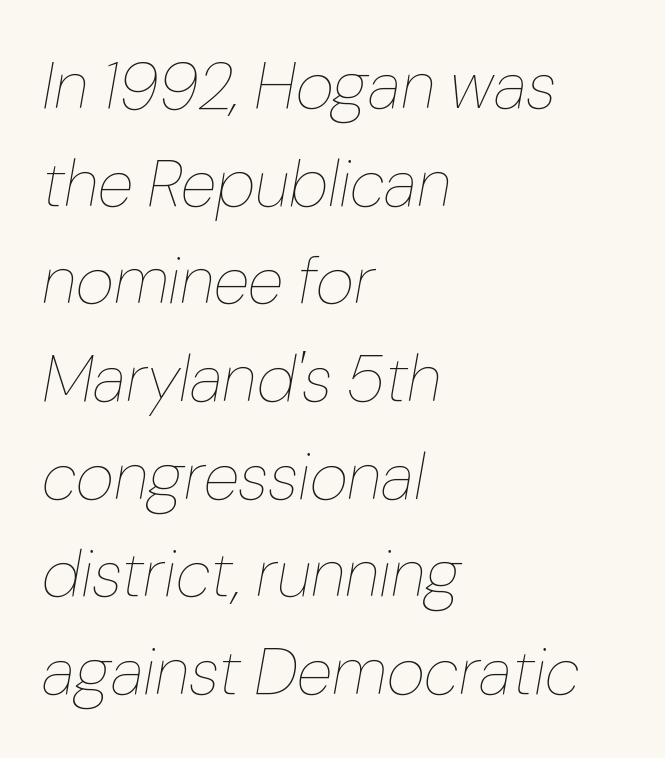
{"italic": "yes", "lean": "right", "slant_degrees": 10, "bold": "no", "weight": "thin", "width": "normal", "stroke_contrast": "low", "x_height": "medium", "monospaced": "no", "underline": "no", "align": "left", "line_spacing": "normal", "line_spacing_ratio": 1.48, "letter_spacing": "normal", "letter_spacing_em": 0.0, "glyph_px": 66}
